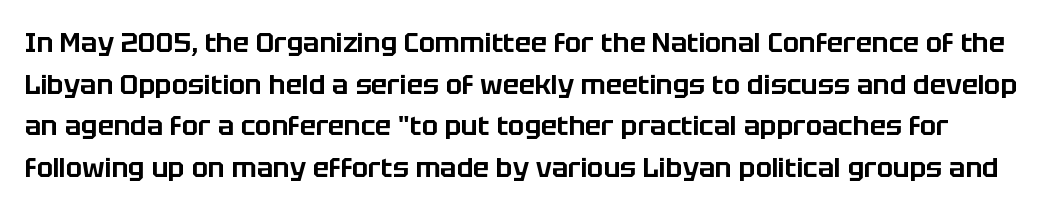
The lettering holds an erect, upright posture throughout. The string is rendered with underlining switched off. The passage shown has conventional tracking throughout. The passage shown stacks its lines at a standard gap.
